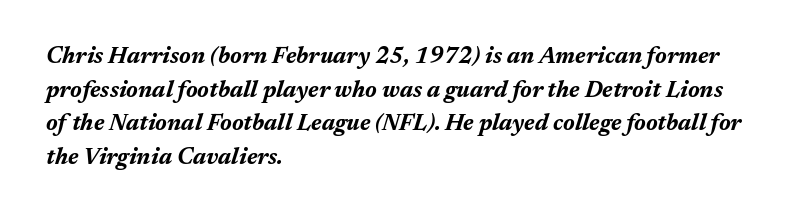
The image shows 23 px bold type, italic (leaning right); set left-aligned, normal line spacing (1.46x), normal letter spacing, not underlined.
